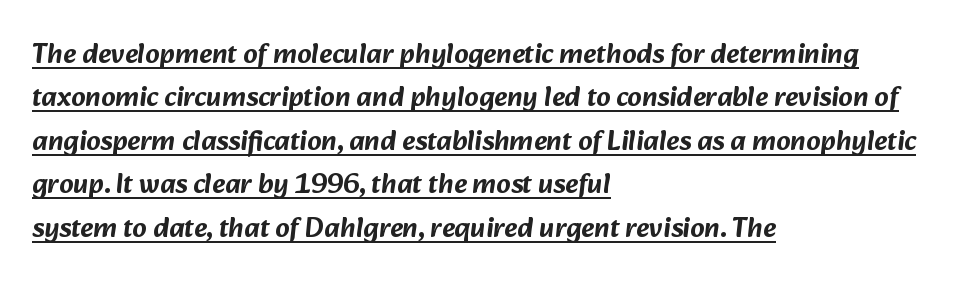
The image shows 28 px sans-serif type; set left-aligned, normal line spacing (1.55x), normal letter spacing, underlined; low stroke contrast and a medium x-height.
